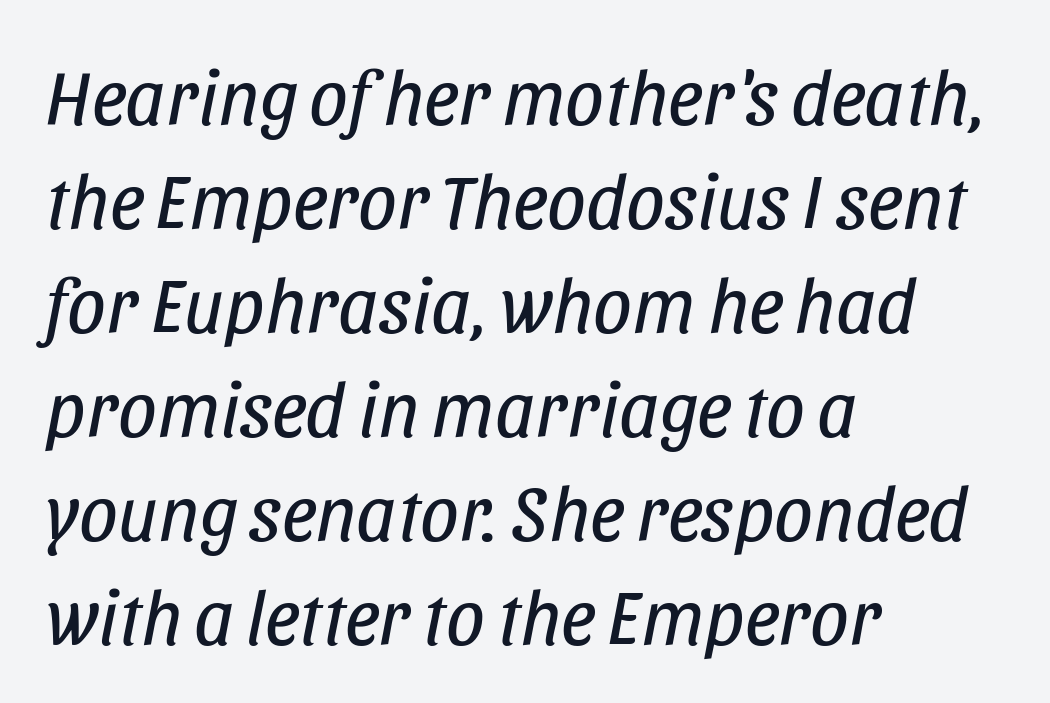
{"italic": "yes", "lean": "right", "slant_degrees": 11, "bold": "no", "weight": "regular", "width": "condensed", "stroke_contrast": "low", "x_height": "large", "monospaced": "no", "underline": "no", "align": "left", "line_spacing": "normal", "line_spacing_ratio": 1.35, "letter_spacing": "normal", "letter_spacing_em": 0.0, "glyph_px": 77}
